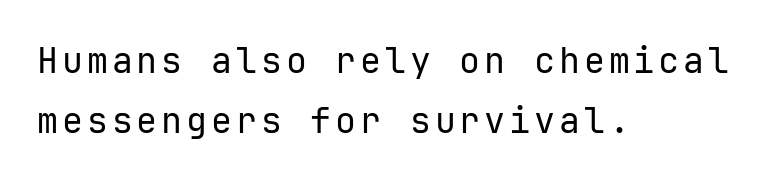
Q: Is the text bold? A: No.
Q: Is the text italic (slanted)? A: No, it is upright.
Q: Is the typeface a serif or a sans-serif typeface? A: Sans-serif.
Q: Is the text underlined? A: No.
Q: How is the paragraph aligned? A: Left-aligned.
Q: Width (condensed, normal, or wide)? A: Normal.
Q: Stroke contrast? A: Low.
Q: x-height? A: Medium.
Q: Monospaced? A: Yes.
